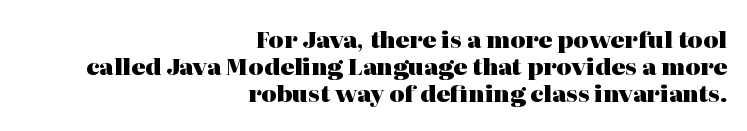
{"italic": "no", "bold": "yes", "underline": "no", "align": "right", "line_spacing_ratio": 1.18, "letter_spacing": "normal", "letter_spacing_em": 0.0, "glyph_px": 23}
